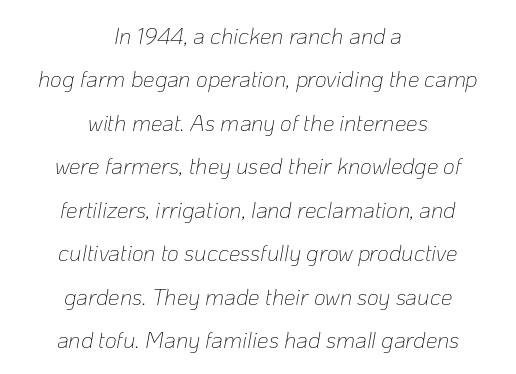
No heavy texture on the line: the type isn't bold. Teacher's note: observe the equal gaps on both sides — that is centered alignment. The line texture is even and compact thanks to regular tracking. Posture: slanted. Descenders hang freely into open space.
